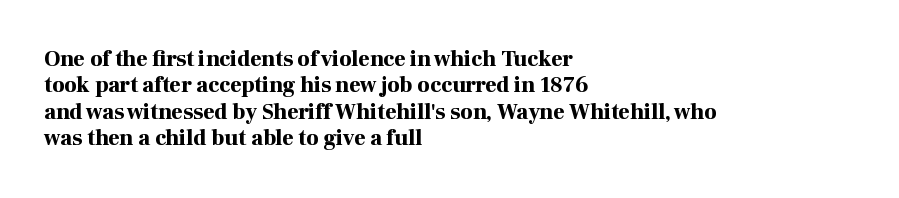
The image shows 22 px bold type, upright; set left-aligned, line spacing 1.2x, normal letter spacing, not underlined.
